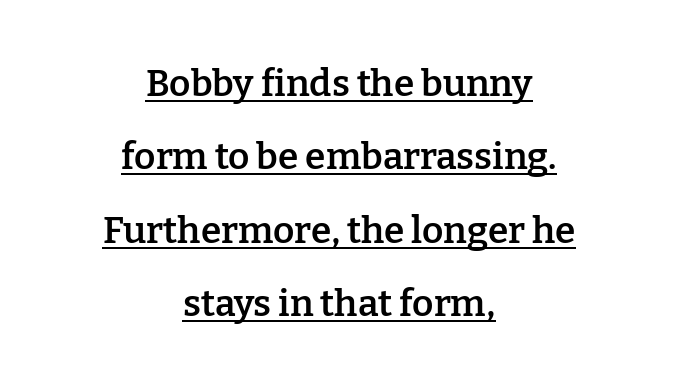
The image shows 37 px semibold serif type, upright; set centered, loose line spacing (1.98x), normal letter spacing, underlined; low stroke contrast and a medium x-height.
